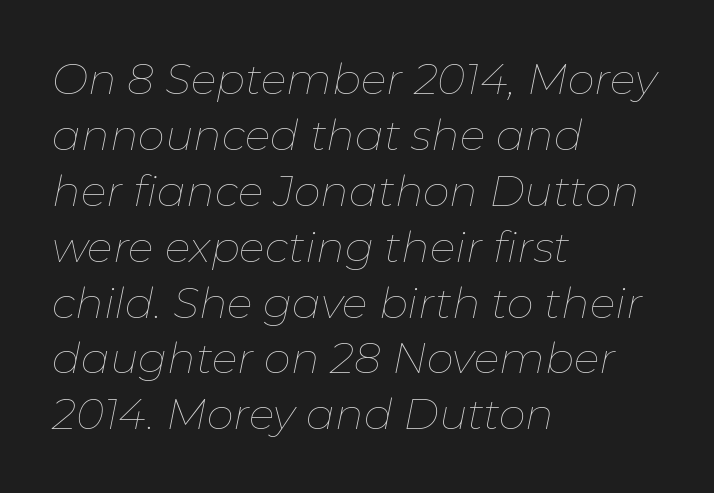
Tracking value appears to be zero — textbook default spacing. Honestly, the row spacing looks completely unremarkable. Character widths vary here, with narrow letters taking less room than wide ones. The passage shown is not bold in any degree. Is the type slanted? Yes — the strokes lean at a clear angle. Just letters on the line, the space beneath them empty.
